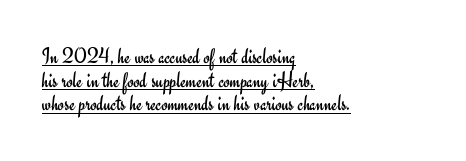
{"bold": "no", "underline": "yes", "align": "left", "line_spacing": "tight", "line_spacing_ratio": 1.03, "letter_spacing": "normal", "letter_spacing_em": 0.0, "glyph_px": 23}
